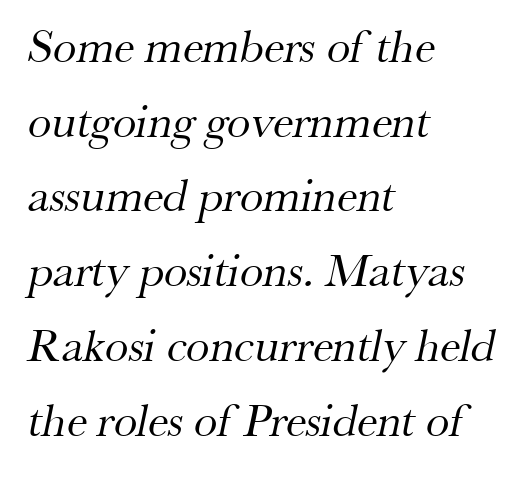
{"serif": "yes", "bold": "no", "weight": "regular", "width": "normal", "stroke_contrast": "medium", "x_height": "small", "monospaced": "no", "underline": "no", "align": "left", "line_spacing": "normal", "line_spacing_ratio": 1.59, "letter_spacing": "normal", "letter_spacing_em": 0.0, "glyph_px": 47}
